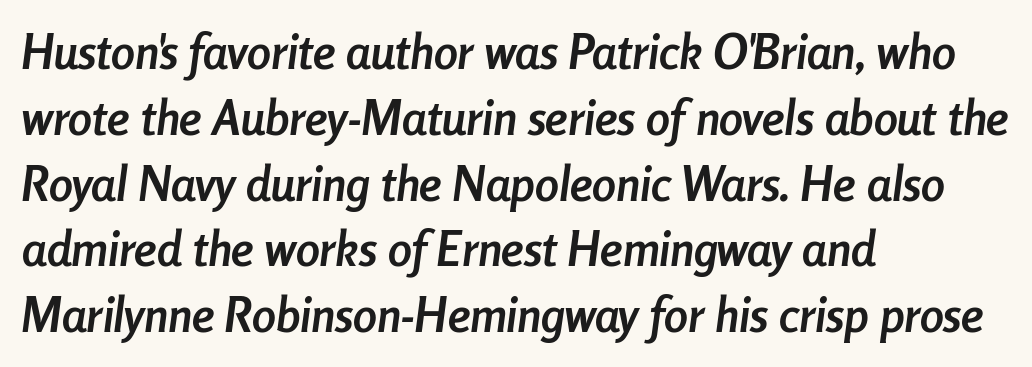
Q: Is the text bold? A: Yes.
Q: Is the text italic (slanted)? A: Yes, it leans right by about 8 degrees.
Q: Is the text underlined? A: No.
Q: How is the paragraph aligned? A: Left-aligned.
Q: Is the spacing between letters normal or unusually wide? A: Normal.
Q: Is the spacing between lines tight, normal or loose? A: Normal.
Q: Width (condensed, normal, or wide)? A: Condensed.
Q: Stroke contrast? A: Low.
Q: x-height? A: Medium.
Q: Monospaced? A: No.
